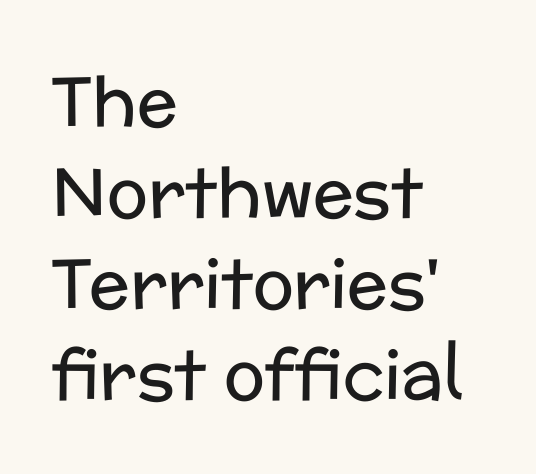
The image shows 68 px regular-weight sans-serif type, upright; set left-aligned, normal line spacing (1.34x), normal letter spacing, not underlined; low stroke contrast and a medium x-height.
